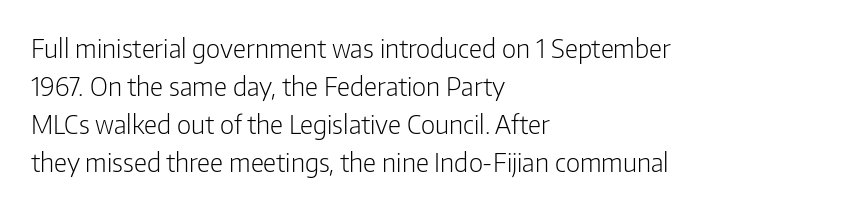
Q: Is the text bold? A: No.
Q: Is the text italic (slanted)? A: No, it is upright.
Q: Is the text underlined? A: No.
Q: How is the paragraph aligned? A: Left-aligned.
Q: Is the spacing between letters normal or unusually wide? A: Normal.
Q: Is the spacing between lines tight, normal or loose? A: Normal.
